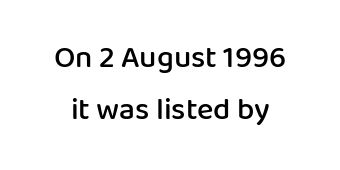
{"serif": "no", "italic": "no", "bold": "semi", "weight": "semibold", "width": "normal", "stroke_contrast": "low", "x_height": "medium", "monospaced": "no", "underline": "no", "line_spacing": "normal", "line_spacing_ratio": 1.67, "letter_spacing": "normal", "letter_spacing_em": 0.0, "glyph_px": 31}
